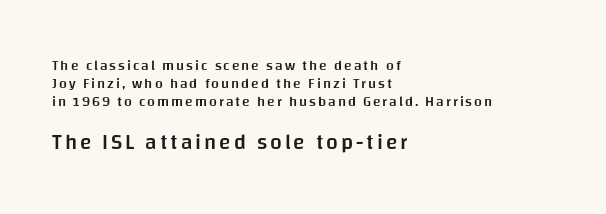
Q: Is the text bold? A: Semi-bold.
Q: Is the text italic (slanted)? A: No, it is upright.
Q: Is the text underlined? A: No.
Q: How is the paragraph aligned? A: Left-aligned.
Q: Is the spacing between lines tight, normal or loose? A: Normal.
Q: Which block of text is set in a larger size, the first (top) or the second (bottom)? A: The second (bottom) one.
